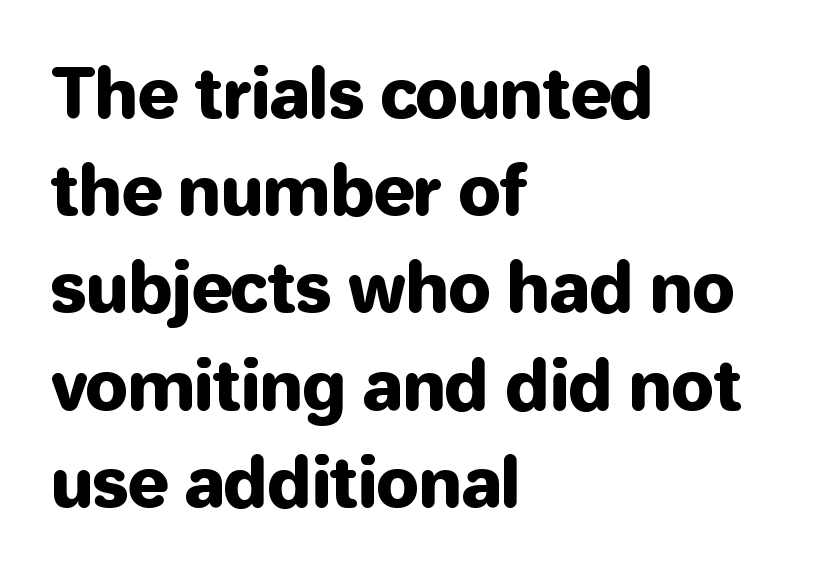
{"serif": "no", "italic": "no", "width": "normal", "stroke_contrast": "low", "x_height": "medium", "monospaced": "no", "underline": "no", "align": "left", "line_spacing": "normal", "line_spacing_ratio": 1.43, "letter_spacing": "normal", "letter_spacing_em": 0.0, "glyph_px": 68}
